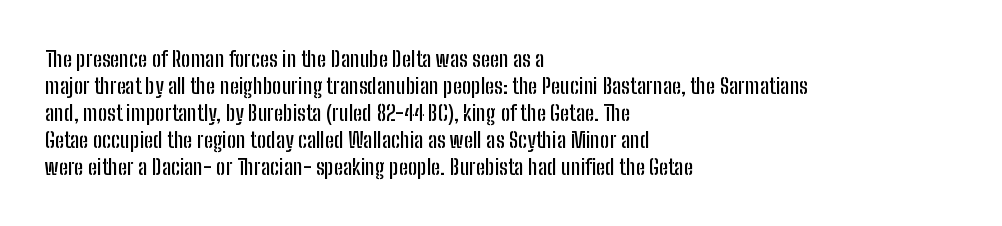
The image shows 22 px text type, upright; set left-aligned, line spacing 1.23x, normal letter spacing, not underlined.
